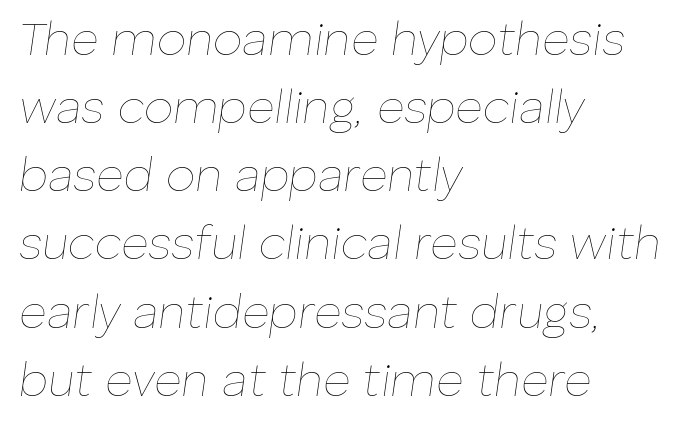
The letterforms sit at book weight or below. Successive baselines arrive at the customary interval. Bare-footed words on every line. The setting favours the left margin, as ordinary paragraphs usually do. Proportional: the letters do not fall into vertical columns.
